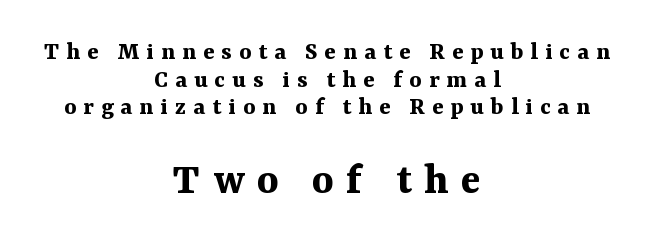
Q: Is the text bold? A: Yes.
Q: Is the text italic (slanted)? A: No, it is upright.
Q: Is the typeface a serif or a sans-serif typeface? A: Serif.
Q: Is the text underlined? A: No.
Q: How is the paragraph aligned? A: Centered.
Q: Is the spacing between letters normal or unusually wide? A: Unusually wide.
Q: Is the spacing between lines tight, normal or loose? A: Tight.
Q: Which block of text is set in a larger size, the first (top) or the second (bottom)? A: The second (bottom) one.
Q: Width (condensed, normal, or wide)? A: Normal.
Q: Stroke contrast? A: Medium.
Q: x-height? A: Medium.
Q: Monospaced? A: No.
